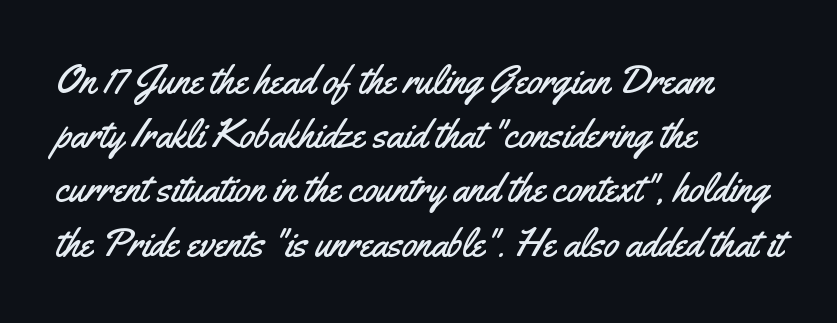
Has an underline been added? It has not. Nothing unusual about the tracking: characters are spaced as the font intends. Serif or sans? Sans — the stroke terminals are bare. The leading is moderate, giving the passage an even texture. Think of a printed novel: that variable character pitch is what you see here.
